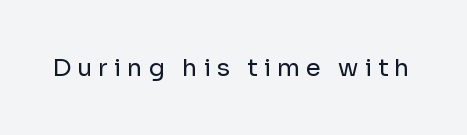
The image shows 24 px text type, upright; set unusually wide letter spacing (+0.25 em), not underlined.
